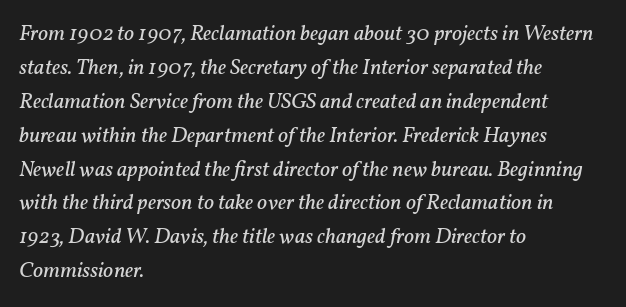
Q: Is the text bold? A: No.
Q: Is the text italic (slanted)? A: Yes, it leans right by about 11 degrees.
Q: Is the text underlined? A: No.
Q: How is the paragraph aligned? A: Left-aligned.
Q: Is the spacing between letters normal or unusually wide? A: Normal.
Q: Is the spacing between lines tight, normal or loose? A: Normal.
